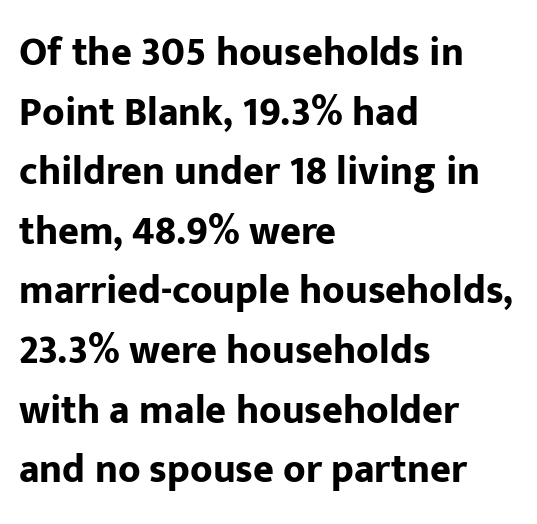
Q: Is the text bold? A: Yes.
Q: Is the text italic (slanted)? A: No, it is upright.
Q: Is the typeface a serif or a sans-serif typeface? A: Sans-serif.
Q: Is the text underlined? A: No.
Q: How is the paragraph aligned? A: Left-aligned.
Q: Is the spacing between letters normal or unusually wide? A: Normal.
Q: Is the spacing between lines tight, normal or loose? A: Normal.
Q: Width (condensed, normal, or wide)? A: Normal.
Q: Stroke contrast? A: Low.
Q: x-height? A: Medium.
Q: Monospaced? A: No.
